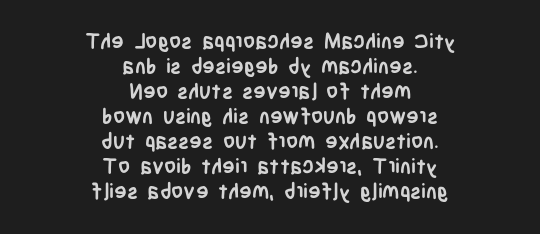
The image shows 21 px bold type, upright; set centered, line spacing 1.19x, normal letter spacing, not underlined.
